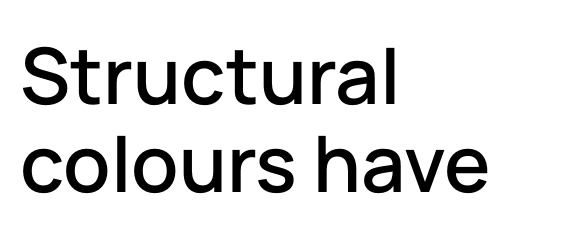
Standard letterfit; no display-style spreading of the glyphs. Quick note: underline off. How would I describe the line gaps? Narrow and economical. Check where the strokes stop: nothing finishes them off — pure sans.
